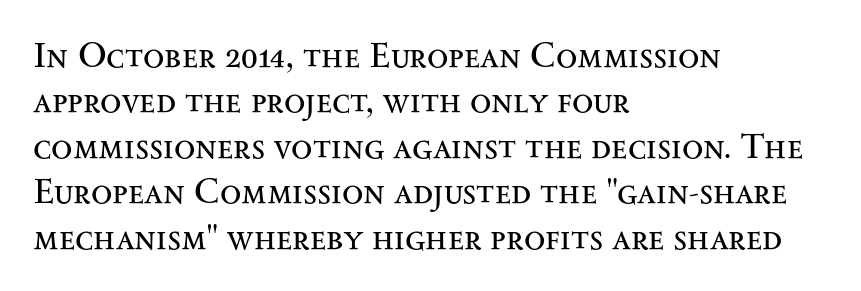
{"serif": "yes", "italic": "no", "bold": "no", "weight": "regular", "width": "wide", "stroke_contrast": "medium", "x_height": "small", "monospaced": "no", "underline": "no", "align": "left", "line_spacing": "normal", "line_spacing_ratio": 1.3, "letter_spacing": "normal", "letter_spacing_em": 0.0, "glyph_px": 35}
